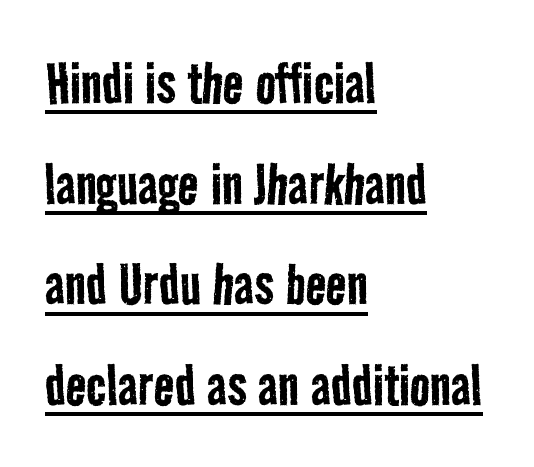
Each line of the rendering has a horizontal stroke beneath the glyphs. Where is the straight margin? On the left. Note: no serifs on the glyphs. Stems here are at most as thick as an everyday book face.
